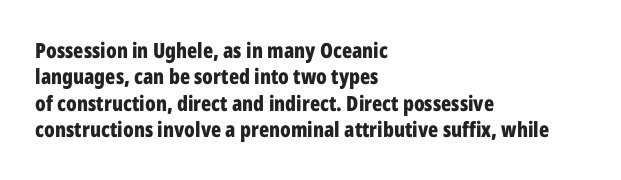
Q: Is the text bold? A: Yes.
Q: Is the text italic (slanted)? A: No, it is upright.
Q: Is the text underlined? A: No.
Q: How is the paragraph aligned? A: Left-aligned.
Q: Is the spacing between letters normal or unusually wide? A: Normal.
Q: Is the spacing between lines tight, normal or loose? A: Normal.
